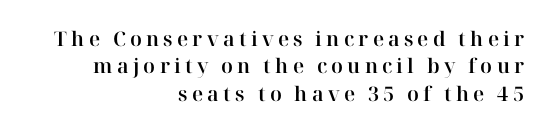
Check under the words: just untouched page. A typesetter would mark this as roman, not italic. Compared with typical paragraphs, the rows here are spaced about the same. Display-style spreading of the glyphs; the letterfit is very open. The paragraph shown leans on its right margin.
